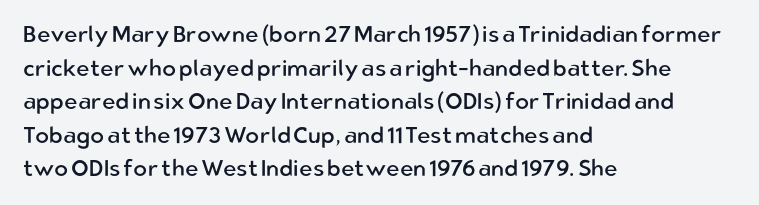
The image shows 23 px text type, upright; set left-aligned, normal line spacing (1.46x), normal letter spacing, not underlined.
